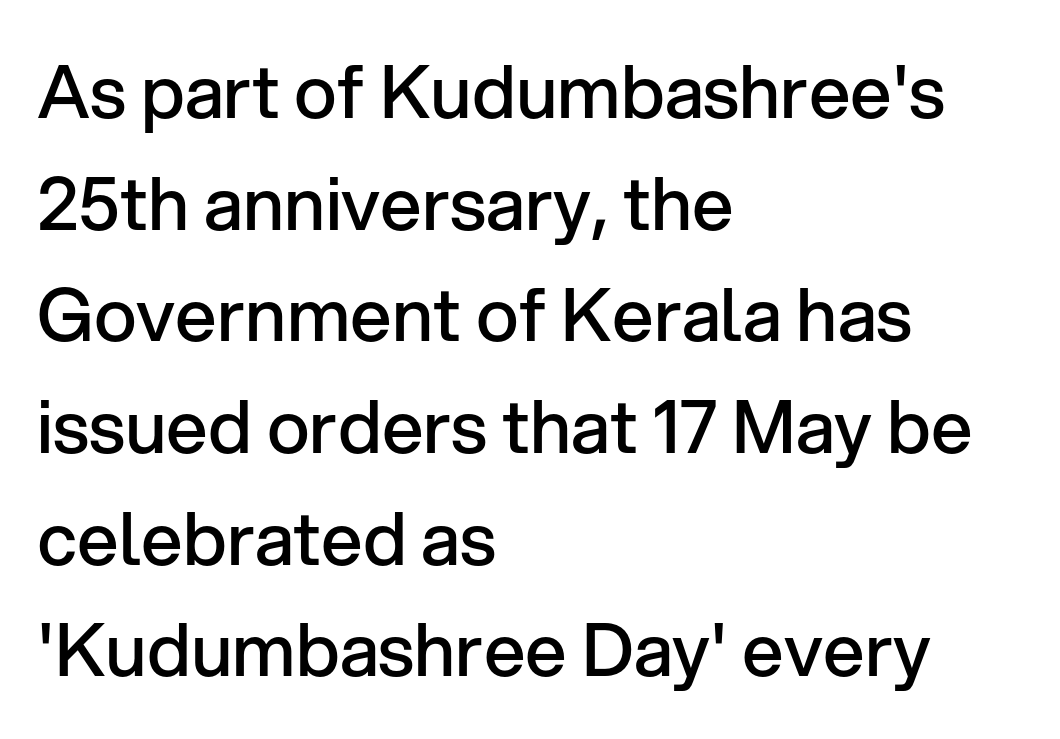
Q: Is the text bold? A: Semi-bold.
Q: Is the text italic (slanted)? A: No, it is upright.
Q: Is the typeface a serif or a sans-serif typeface? A: Sans-serif.
Q: Is the text underlined? A: No.
Q: How is the paragraph aligned? A: Left-aligned.
Q: Is the spacing between letters normal or unusually wide? A: Normal.
Q: Is the spacing between lines tight, normal or loose? A: Normal.
Q: Width (condensed, normal, or wide)? A: Normal.
Q: Stroke contrast? A: Low.
Q: x-height? A: Medium.
Q: Monospaced? A: No.
